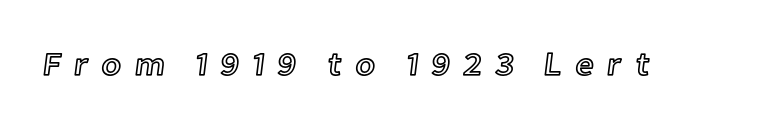
{"width": "normal", "x_height": "medium", "monospaced": "no", "underline": "no", "letter_spacing": "wide", "letter_spacing_em": 0.38, "glyph_px": 33}
